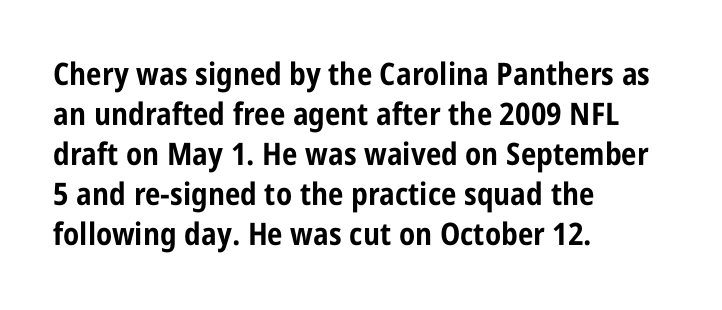
{"serif": "no", "italic": "no", "bold": "yes", "weight": "bold", "width": "condensed", "stroke_contrast": "low", "x_height": "large", "monospaced": "no", "underline": "no", "align": "left", "line_spacing": "normal", "line_spacing_ratio": 1.29, "letter_spacing": "normal", "letter_spacing_em": 0.0, "glyph_px": 31}
